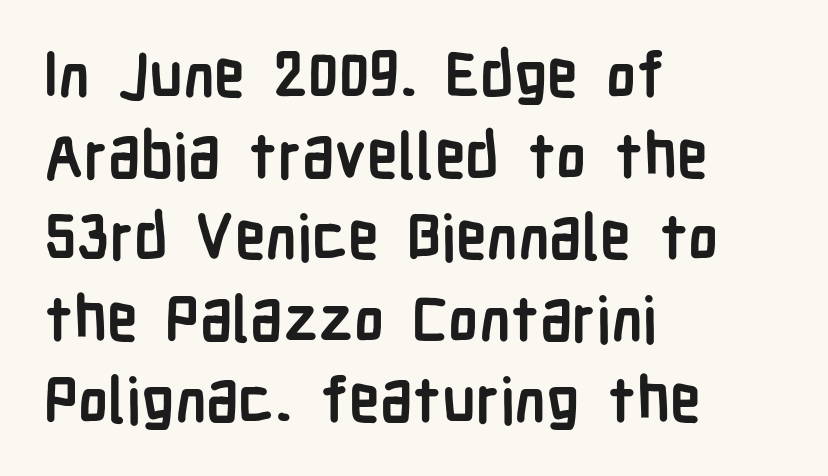
The line-height multiplier appears to be the usual default. Check where the strokes stop: nothing finishes them off — pure sans. The compositor pushed each line to the left boundary. Notice how thick the strokes are: this is what a full bold looks like. Only glyphs here, with clear space below each row. Compared with typical body copy, the letter spacing here is the same.
